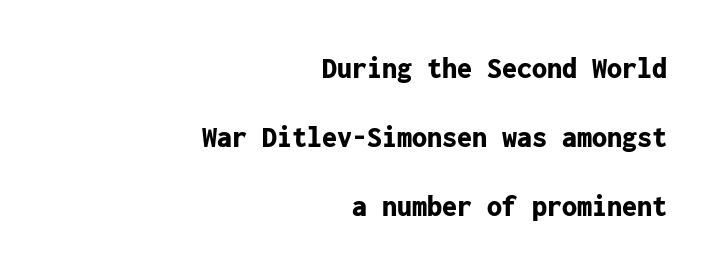
The image shows 30 px bold sans-serif type, upright, monospaced; set right-aligned, loose line spacing (2.3x), normal letter spacing, not underlined; low stroke contrast and a medium x-height.
